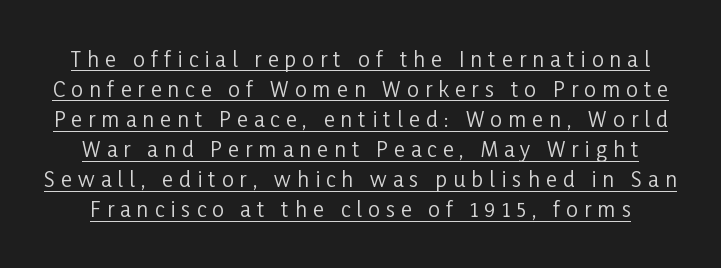
{"italic": "no", "bold": "no", "underline": "yes", "line_spacing": "normal", "line_spacing_ratio": 1.43, "letter_spacing": "wide", "letter_spacing_em": 0.29, "glyph_px": 21}
